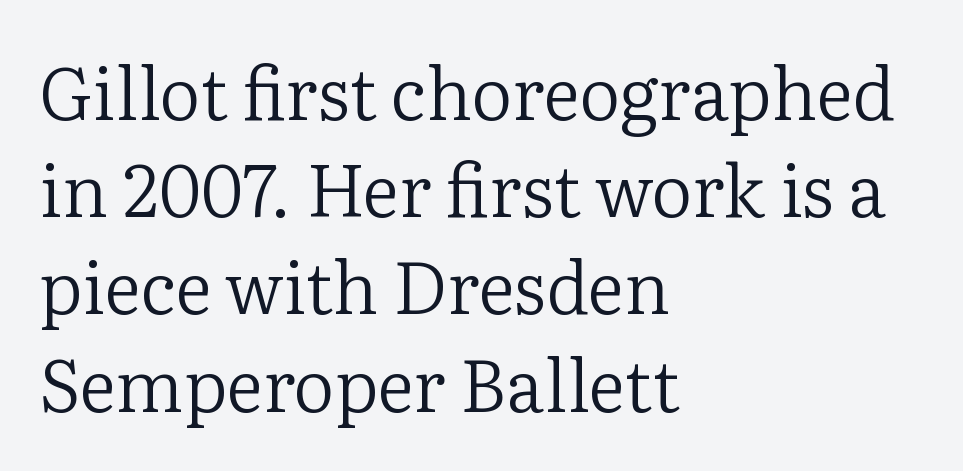
The image shows 72 px regular-weight serif type, upright; set left-aligned, normal line spacing (1.35x), normal letter spacing, not underlined; low stroke contrast and a medium x-height.
